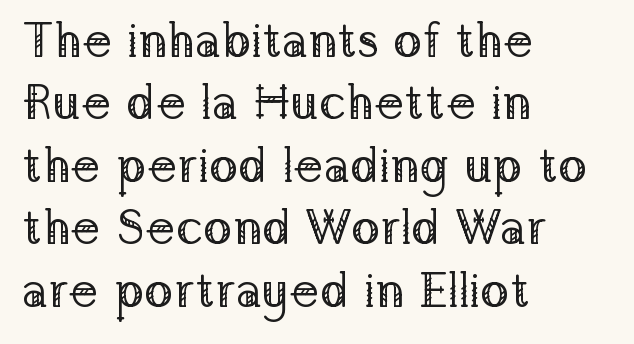
The image shows 48 px regular-weight serif type, upright; set left-aligned, normal line spacing (1.3x), normal letter spacing, not underlined; low stroke contrast and a medium x-height.
